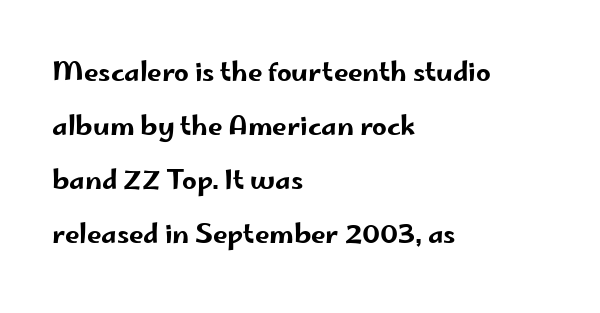
{"italic": "no", "underline": "no", "align": "left", "line_spacing": "loose", "line_spacing_ratio": 2.08, "letter_spacing": "normal", "letter_spacing_em": 0.0, "glyph_px": 26}
